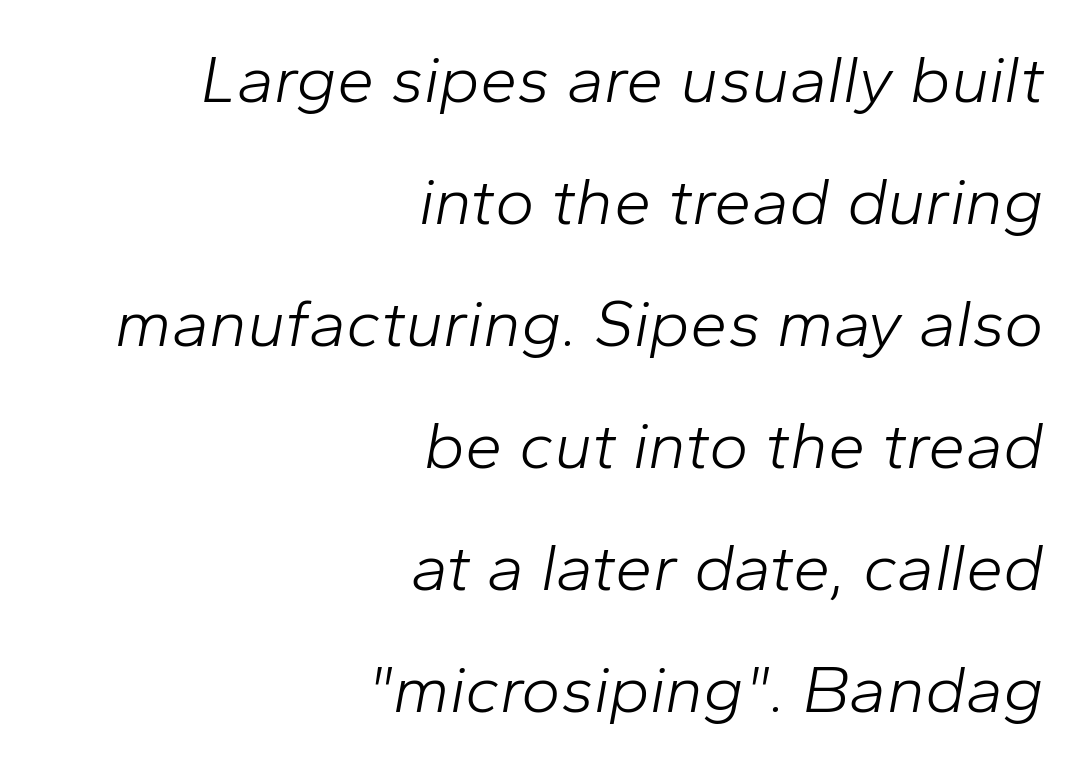
The image shows 67 px light type, italic (leaning right); set right-aligned, line spacing 1.82x, normal letter spacing, not underlined; low stroke contrast and a medium x-height.
